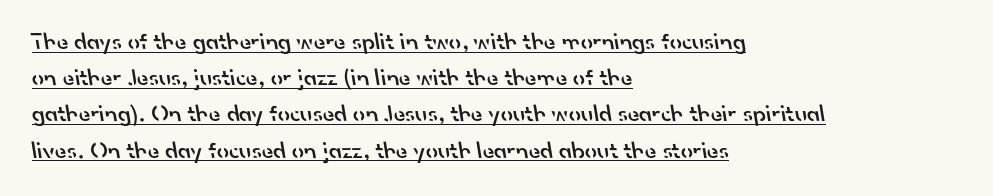
Q: Is the text bold? A: Semi-bold.
Q: Is the text underlined? A: Yes.
Q: How is the paragraph aligned? A: Left-aligned.
Q: Is the spacing between letters normal or unusually wide? A: Normal.
Q: Is the spacing between lines tight, normal or loose? A: Normal.
